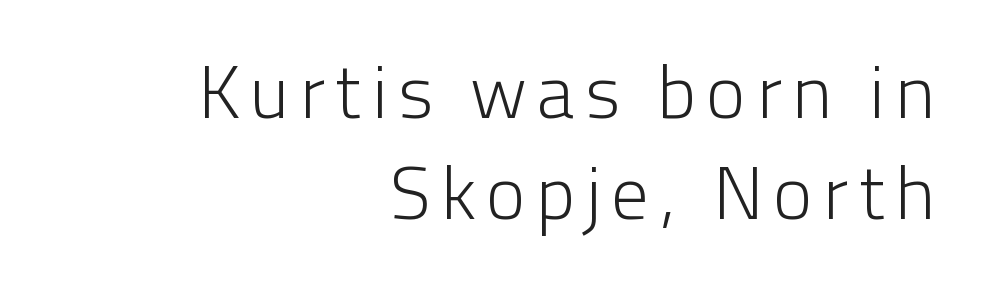
The image shows 75 px light sans-serif type, upright; set right-aligned, normal line spacing (1.35x), not underlined; low stroke contrast and a medium x-height.
